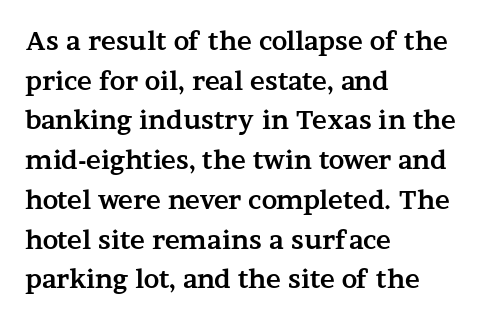
The image shows 25 px bold type, upright; set left-aligned, normal line spacing (1.59x), normal letter spacing, not underlined.
